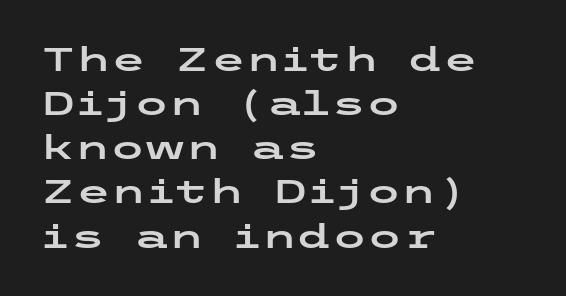
The image shows 32 px wide sans-serif type, upright; set left-aligned, normal line spacing (1.38x), normal letter spacing, not underlined; low stroke contrast and a medium x-height.
